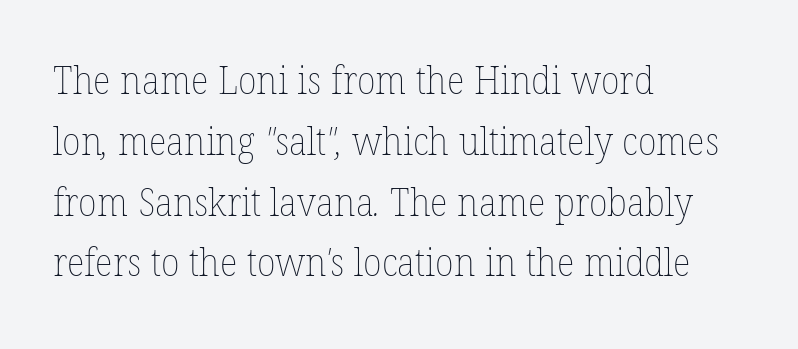
The image shows 38 px thin type; set left-aligned, normal line spacing (1.6x), normal letter spacing, not underlined; low stroke contrast and a medium x-height.
